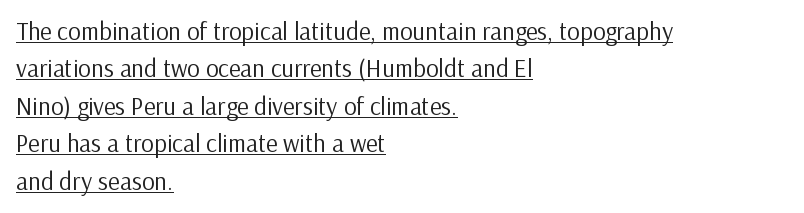
Q: Is the text bold? A: No.
Q: Is the text italic (slanted)? A: No, it is upright.
Q: Is the text underlined? A: Yes.
Q: How is the paragraph aligned? A: Left-aligned.
Q: Is the spacing between letters normal or unusually wide? A: Normal.
Q: Is the spacing between lines tight, normal or loose? A: Normal.
